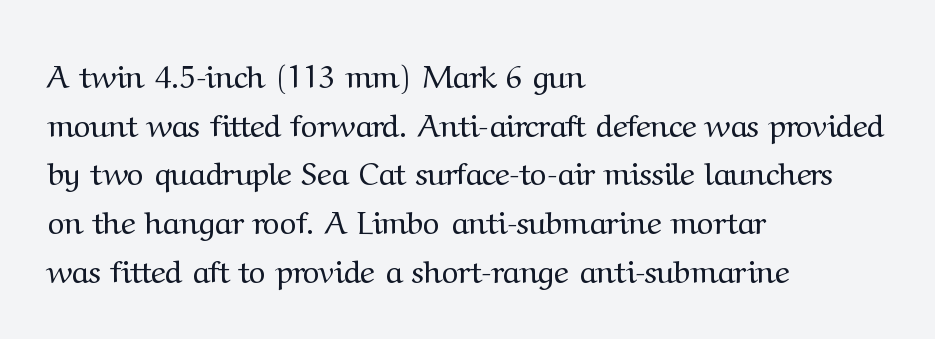
{"serif": "yes", "italic": "no", "bold": "no", "weight": "regular", "width": "normal", "stroke_contrast": "medium", "x_height": "medium", "monospaced": "no", "underline": "no", "align": "left", "line_spacing": "normal", "line_spacing_ratio": 1.52, "letter_spacing": "normal", "letter_spacing_em": 0.0, "glyph_px": 32}
